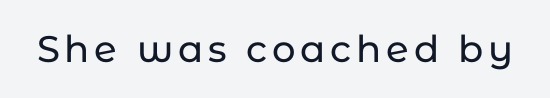
Every character sits straight up, as roman type does. Do the characters align in a grid? No, the font is proportional. A sans-serif font was chosen for this passage. The passage shown is not underscored anywhere.
